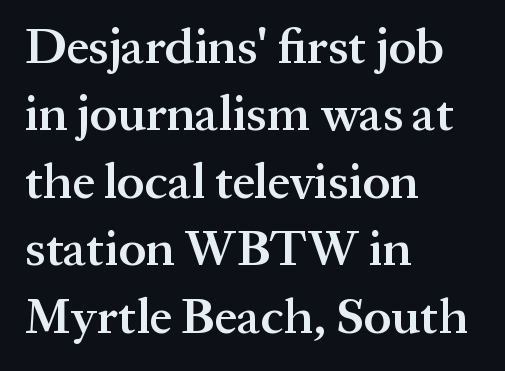
The image shows 50 px semibold serif type, upright; set left-aligned, normal line spacing (1.35x), normal letter spacing, not underlined; medium stroke contrast and a medium x-height.
